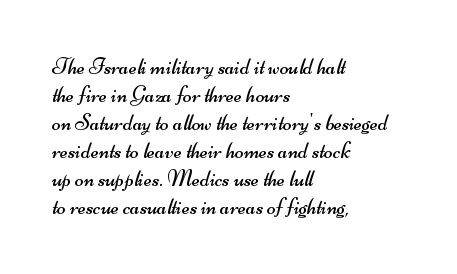
Q: Is the text bold? A: No.
Q: Is the text underlined? A: No.
Q: How is the paragraph aligned? A: Left-aligned.
Q: Is the spacing between letters normal or unusually wide? A: Normal.
